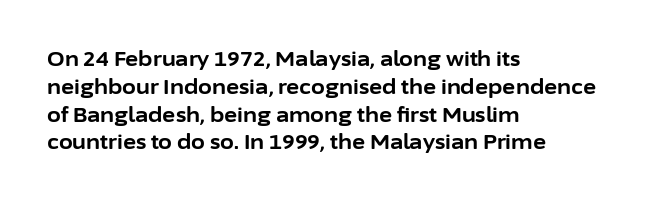
Is there any slant? The stems are plumb. Notice how thick the strokes are: this is what a full bold looks like. The vertical gap from one line to the next is medium. Leftover space on each line is placed entirely after the last word. The zone under the glyphs is completely vacant.
